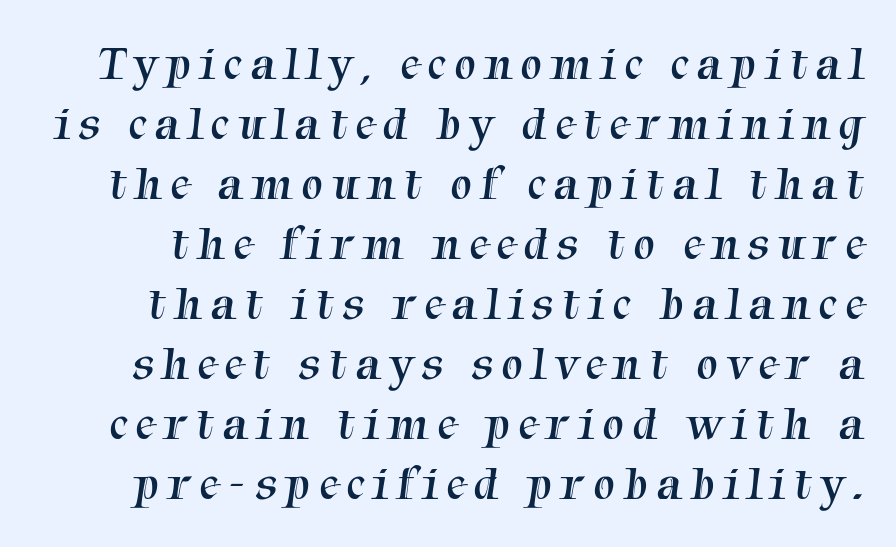
The image shows 48 px regular-weight serif type; set normal line spacing (1.25x), not underlined; medium stroke contrast and a medium x-height.
